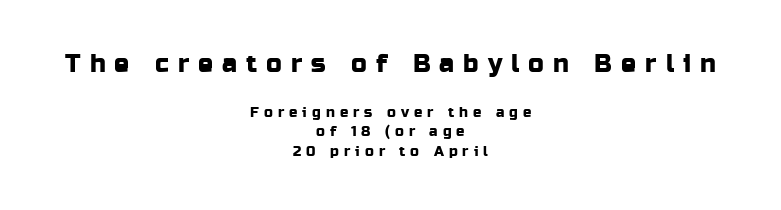
The image shows 25 px text type, upright; set centered, normal line spacing (1.39x), unusually wide letter spacing (+0.36 em), not underlined; the first (top) block is 1.79x larger.
